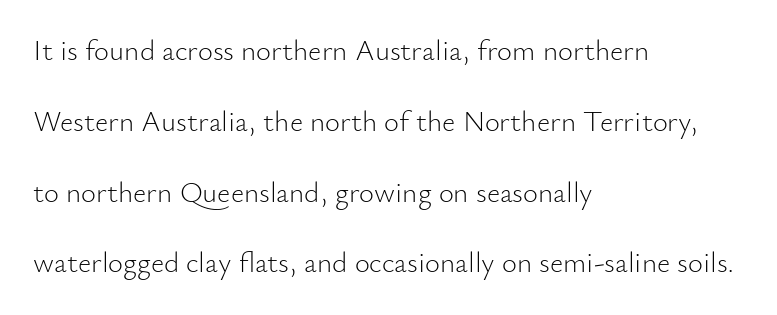
{"serif": "no", "italic": "no", "bold": "no", "weight": "light", "width": "normal", "stroke_contrast": "low", "x_height": "small", "monospaced": "no", "underline": "no", "align": "left", "line_spacing": "loose", "line_spacing_ratio": 2.44, "letter_spacing": "normal", "letter_spacing_em": 0.0, "glyph_px": 29}
